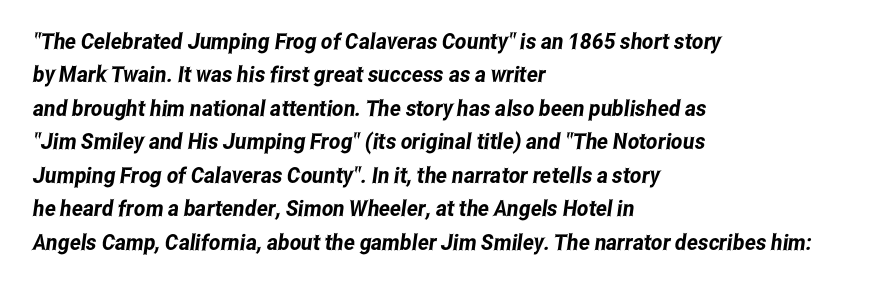
{"underline": "no", "align": "left", "line_spacing": "normal", "line_spacing_ratio": 1.52, "letter_spacing": "normal", "letter_spacing_em": 0.0, "glyph_px": 22}
